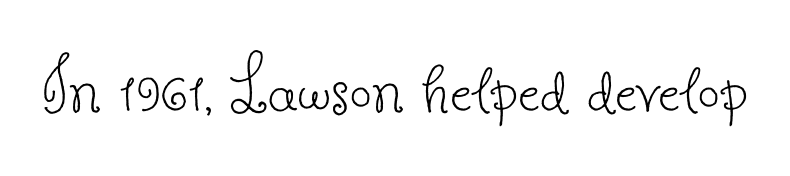
Q: Is the text bold? A: No.
Q: Is the text italic (slanted)? A: No, it is upright.
Q: Is the typeface a serif or a sans-serif typeface? A: Serif.
Q: Is the text underlined? A: No.
Q: Is the spacing between letters normal or unusually wide? A: Normal.
Q: Width (condensed, normal, or wide)? A: Normal.
Q: Stroke contrast? A: Low.
Q: x-height? A: Small.
Q: Monospaced? A: No.
